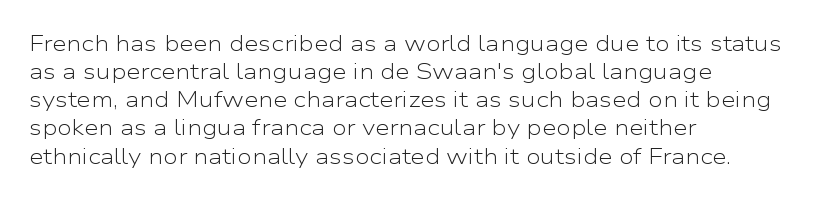
The image shows 21 px text type, upright; set left-aligned, normal line spacing (1.34x), normal letter spacing, not underlined.
